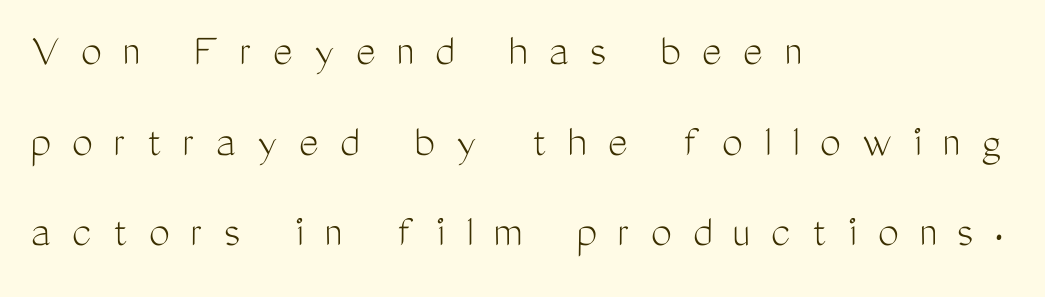
Q: Is the text bold? A: No.
Q: Is the text italic (slanted)? A: No, it is upright.
Q: Is the typeface a serif or a sans-serif typeface? A: Sans-serif.
Q: Is the text underlined? A: No.
Q: How is the paragraph aligned? A: Left-aligned.
Q: Is the spacing between letters normal or unusually wide? A: Unusually wide.
Q: Is the spacing between lines tight, normal or loose? A: Loose.
Q: Width (condensed, normal, or wide)? A: Condensed.
Q: Stroke contrast? A: Medium.
Q: x-height? A: Medium.
Q: Monospaced? A: No.
